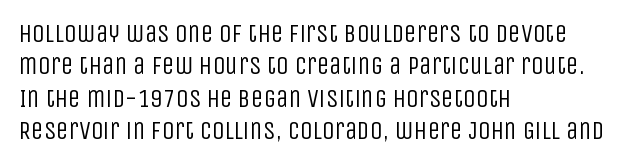
The words here are not underlined. Whoever set this chose a conventional vertical rhythm. Honestly, the letter spacing is just normal — you wouldn't notice it. Tall strokes in this sample are plumb rather than angled. Compared with a centered layout, this one pins lines to the left instead. The weight tops out at a normal text grade.
